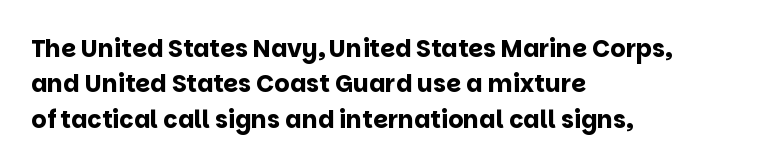
Q: Is the text bold? A: Yes.
Q: Is the text italic (slanted)? A: No, it is upright.
Q: Is the text underlined? A: No.
Q: How is the paragraph aligned? A: Left-aligned.
Q: Is the spacing between letters normal or unusually wide? A: Normal.
Q: Is the spacing between lines tight, normal or loose? A: Normal.
